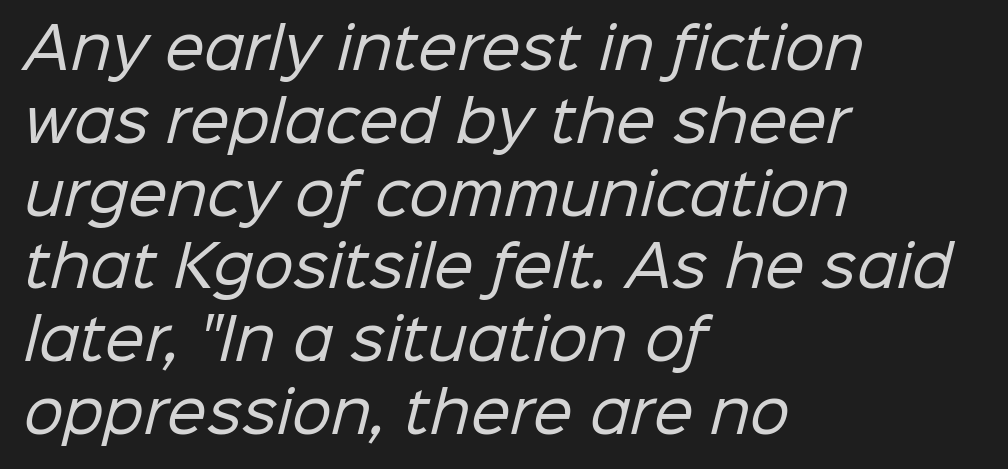
The letters advance in unequal steps, a hallmark of proportional type. Grotesque or geometric, the face here clearly has no serifs. How would I describe the line gaps? Plain and ordinary. This is not heavy type; no bold has been used. Inter-character spacing is left at the font's built-in metrics. Rule under the text: the space is simply empty.
